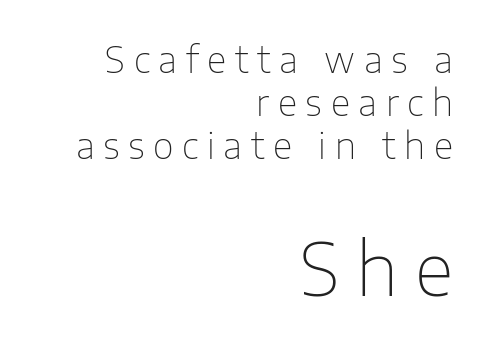
{"serif": "no", "italic": "no", "bold": "no", "weight": "thin", "width": "normal", "stroke_contrast": "low", "x_height": "medium", "monospaced": "no", "underline": "no", "align": "right", "line_spacing_ratio": 1.19, "letter_spacing": "wide", "letter_spacing_em": 0.24, "larger_block": "second", "size_ratio": 2.0, "glyph_px": 72}
